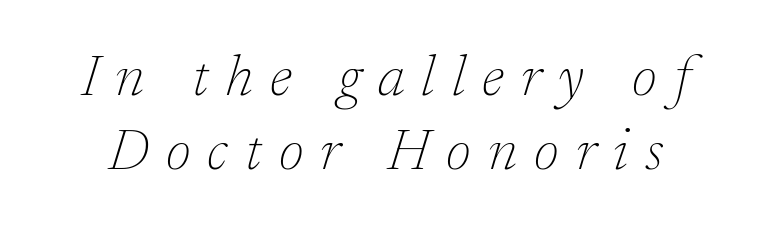
The image shows 57 px thin serif type, italic (leaning right); set normal line spacing (1.29x), unusually wide letter spacing (+0.3 em), not underlined; low stroke contrast and a medium x-height.
